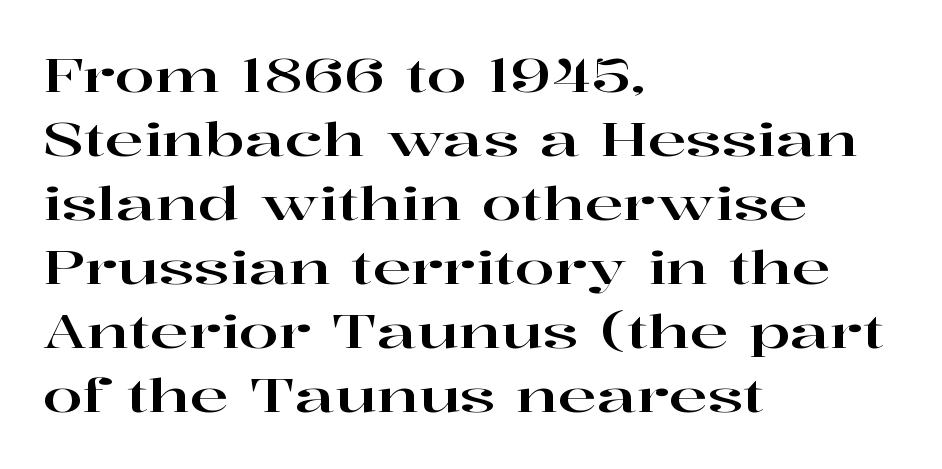
Q: Is the text italic (slanted)? A: No, it is upright.
Q: Is the typeface a serif or a sans-serif typeface? A: Serif.
Q: Is the text underlined? A: No.
Q: How is the paragraph aligned? A: Left-aligned.
Q: Is the spacing between letters normal or unusually wide? A: Normal.
Q: Is the spacing between lines tight, normal or loose? A: Normal.
Q: Width (condensed, normal, or wide)? A: Wide.
Q: Stroke contrast? A: High.
Q: x-height? A: Medium.
Q: Monospaced? A: No.
